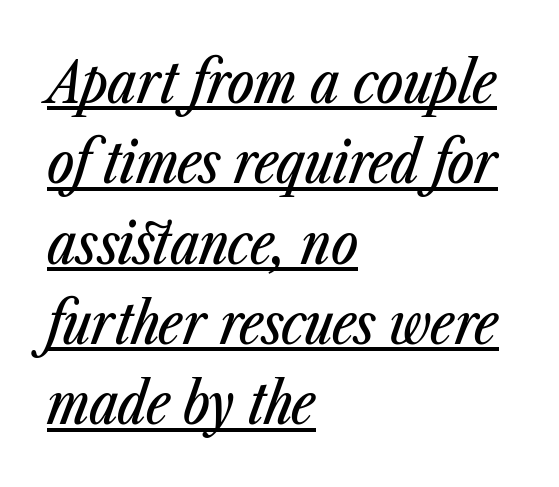
Visually the block forms a straight wall on the left and a jagged coastline on the right. Leading: standard. Students, note that the glyphs here touch the page at normal intervals. Is the type slanted? Yes — the strokes lean at a clear angle.
